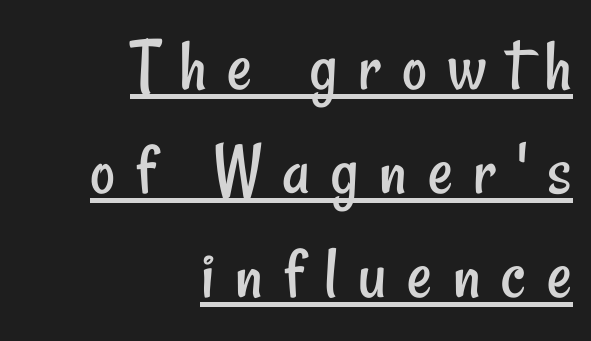
The typeface chosen for these lines omits serifs. Character widths vary here, with narrow letters taking less room than wide ones. The passage shown stacks its lines at a standard gap. Does extra space separate the letters? Yes, quite a lot of it.
